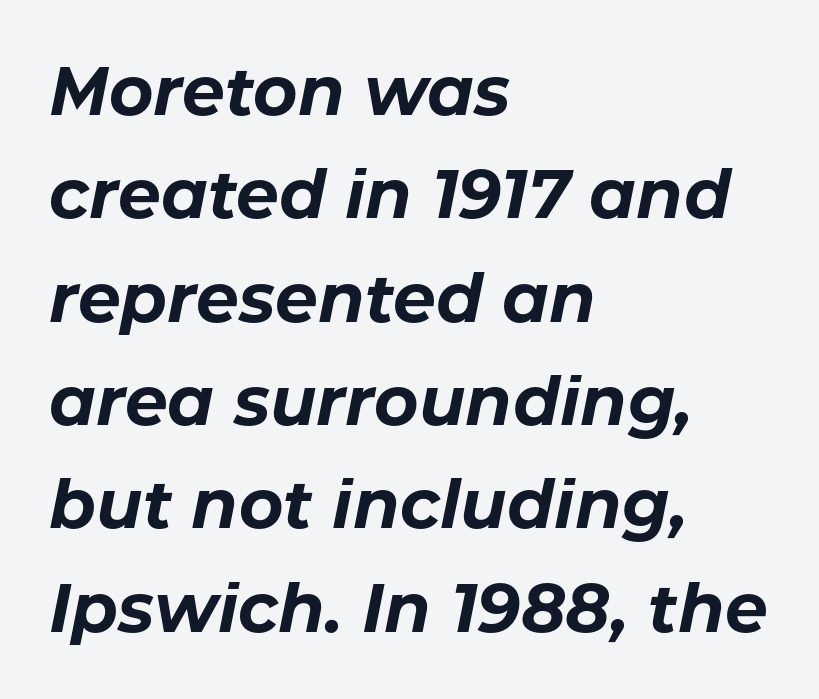
The image shows 68 px bold type, italic (leaning right); set left-aligned, normal line spacing (1.52x), normal letter spacing, not underlined; low stroke contrast and a medium x-height.
